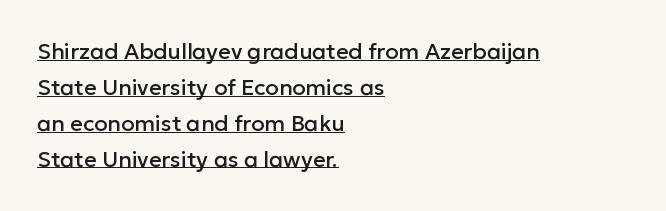
Q: Is the text italic (slanted)? A: No, it is upright.
Q: Is the text underlined? A: Yes.
Q: How is the paragraph aligned? A: Left-aligned.
Q: Is the spacing between letters normal or unusually wide? A: Normal.
Q: Is the spacing between lines tight, normal or loose? A: Normal.
